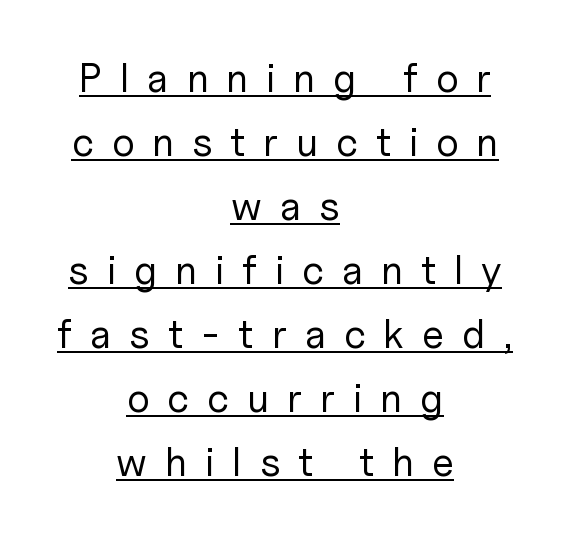
The font is comparable to plain body text, perhaps lighter. Note the varied advance widths — an 'i' is clearly narrower than an 'm'. The rendering positions every line midway between the sides. The sample's only ornament is a line tracing under the words.
